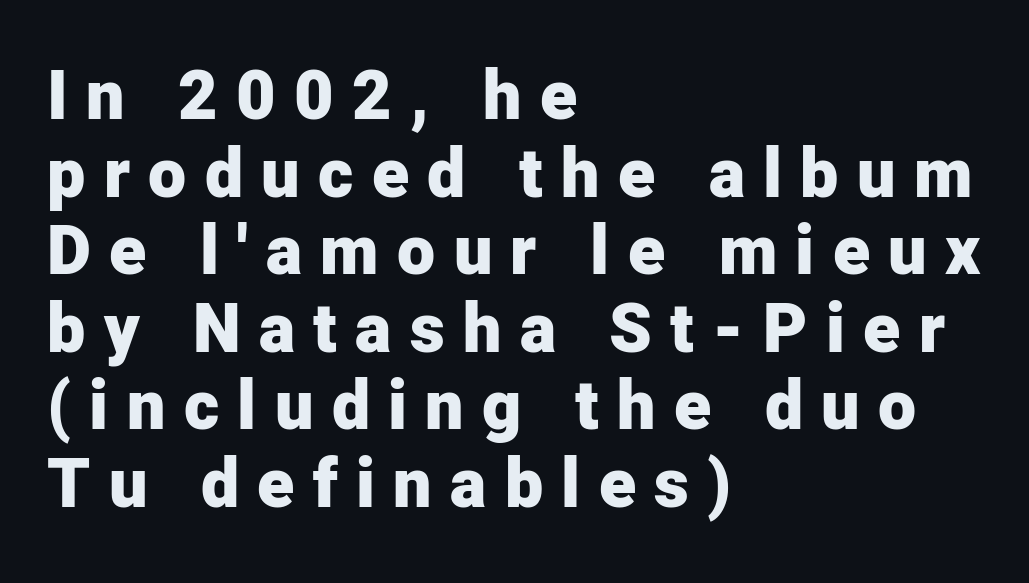
Q: Is the text bold? A: Yes.
Q: Is the text italic (slanted)? A: No, it is upright.
Q: Is the typeface a serif or a sans-serif typeface? A: Sans-serif.
Q: Is the text underlined? A: No.
Q: How is the paragraph aligned? A: Left-aligned.
Q: Is the spacing between letters normal or unusually wide? A: Unusually wide.
Q: Is the spacing between lines tight, normal or loose? A: Tight.
Q: Width (condensed, normal, or wide)? A: Normal.
Q: Stroke contrast? A: Low.
Q: x-height? A: Medium.
Q: Monospaced? A: No.
